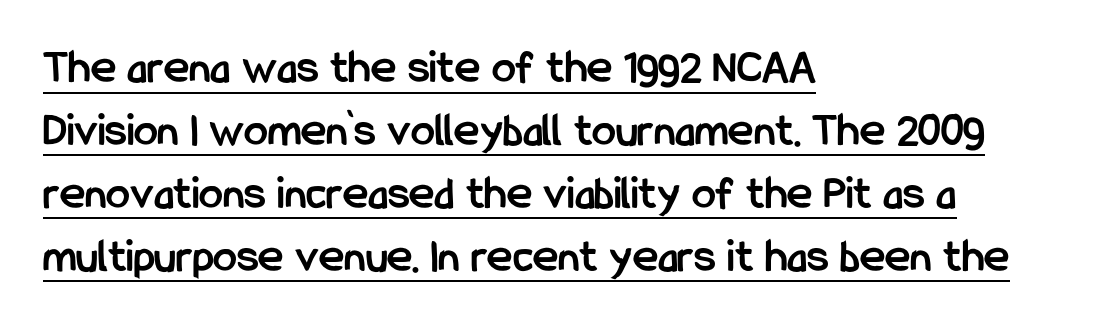
A sans-serif font was chosen for this passage. No extra tracking has been applied to these lines. Varying glyph widths throughout — classic text-font behaviour. The specimen reads as upright at a glance. The strokes are fattened all the way to bold. Successive baselines arrive at the customary interval.
